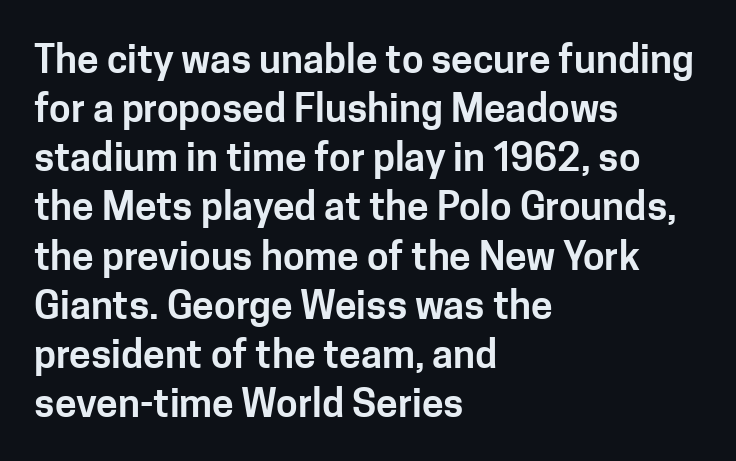
Q: Is the text italic (slanted)? A: No, it is upright.
Q: Is the typeface a serif or a sans-serif typeface? A: Sans-serif.
Q: Is the text underlined? A: No.
Q: How is the paragraph aligned? A: Left-aligned.
Q: Is the spacing between letters normal or unusually wide? A: Normal.
Q: Is the spacing between lines tight, normal or loose? A: Normal.
Q: Width (condensed, normal, or wide)? A: Normal.
Q: Stroke contrast? A: Low.
Q: x-height? A: Medium.
Q: Monospaced? A: No.
